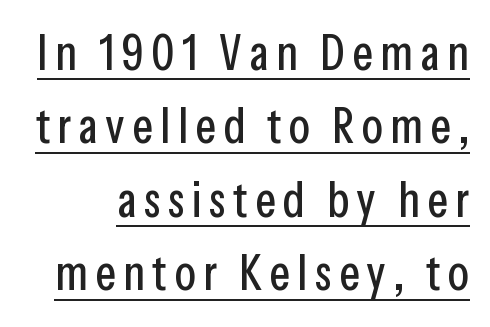
{"serif": "no", "italic": "no", "width": "condensed", "stroke_contrast": "low", "x_height": "medium", "monospaced": "no", "underline": "yes", "line_spacing": "normal", "line_spacing_ratio": 1.5, "glyph_px": 49}
